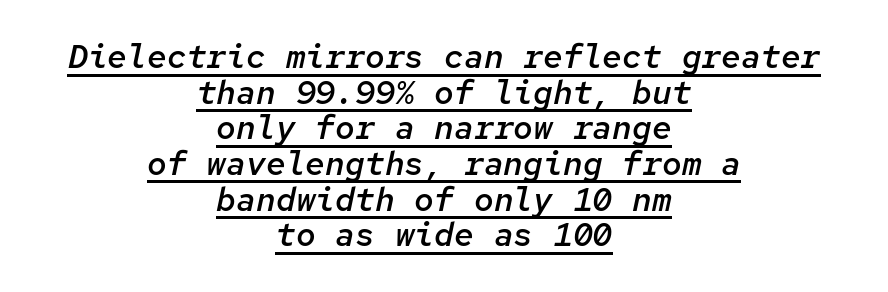
The image shows 33 px semibold type, italic (leaning right), monospaced; set centered, tight line spacing (1.08x), normal letter spacing, underlined; low stroke contrast and a medium x-height.
